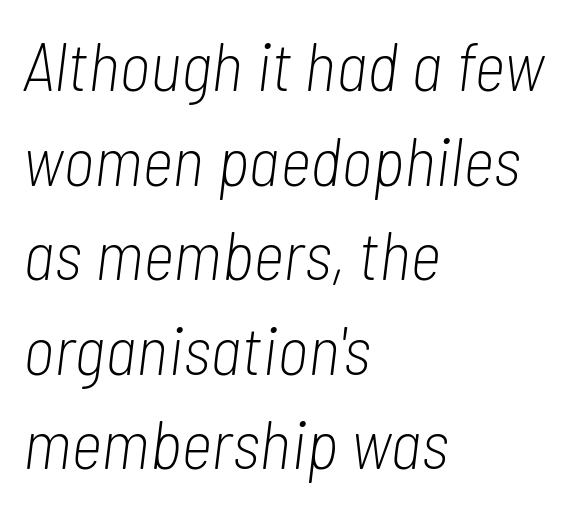
Glyph-to-glyph distance matches everyday printed text. Quick note: underline off. You could not count columns in this text — the font is proportionally spaced. All the whitespace from short lines collects on the right.
